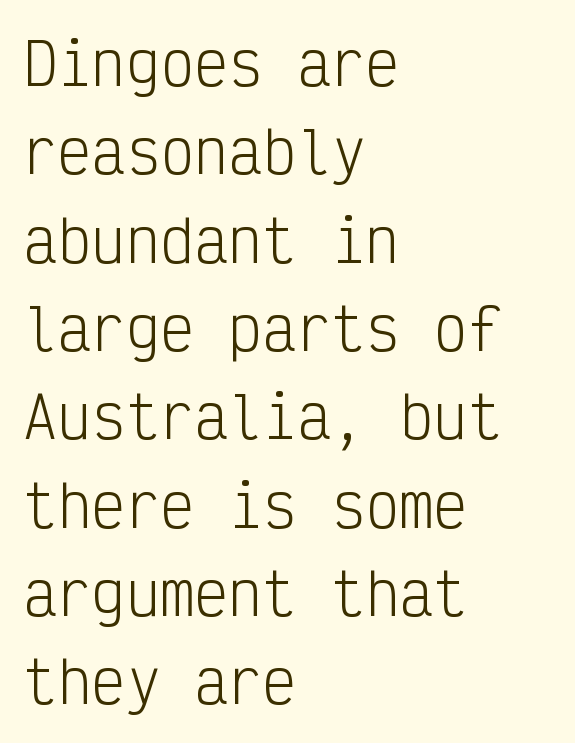
If you drew a ruler down the left edge, every line would touch it. One glance says typical: line gaps are just what's usual. Caption: standard tracking, unaltered. You could count columns in this text — the font is strictly monospaced. Upright lettering throughout. The space directly below the letters is spotless.
